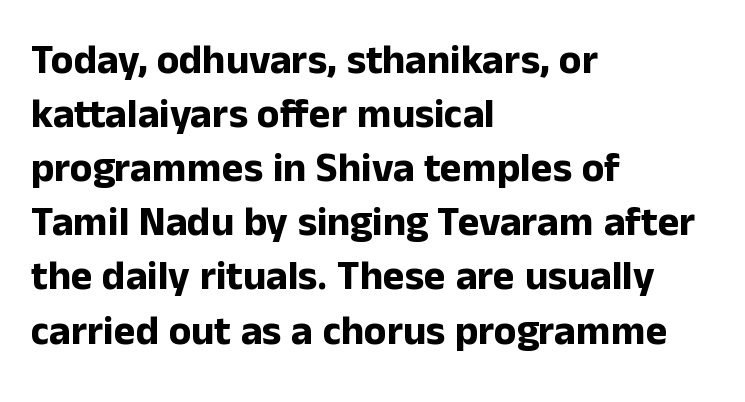
{"serif": "no", "italic": "no", "bold": "yes", "weight": "bold", "width": "normal", "stroke_contrast": "low", "x_height": "medium", "monospaced": "no", "underline": "no", "align": "left", "line_spacing": "normal", "line_spacing_ratio": 1.32, "letter_spacing": "normal", "letter_spacing_em": 0.0, "glyph_px": 41}
